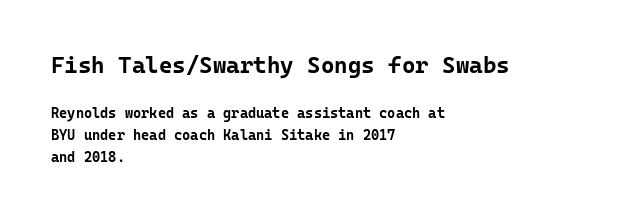
Notice how thick the strokes are: this is what a full bold looks like. Tall strokes in this sample are plumb rather than angled. Alignment: flush left. Underlining? Definitely not there. Caption: upper text group enlarged, lower text group reduced.
